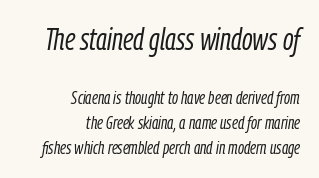
{"italic": "yes", "lean": "right", "slant_degrees": 9, "bold": "no", "weight": "light", "width": "condensed", "stroke_contrast": "low", "x_height": "medium", "monospaced": "no", "underline": "no", "align": "right", "line_spacing": "normal", "line_spacing_ratio": 1.37, "letter_spacing": "normal", "letter_spacing_em": 0.0, "larger_block": "first", "size_ratio": 1.72, "glyph_px": 31}
